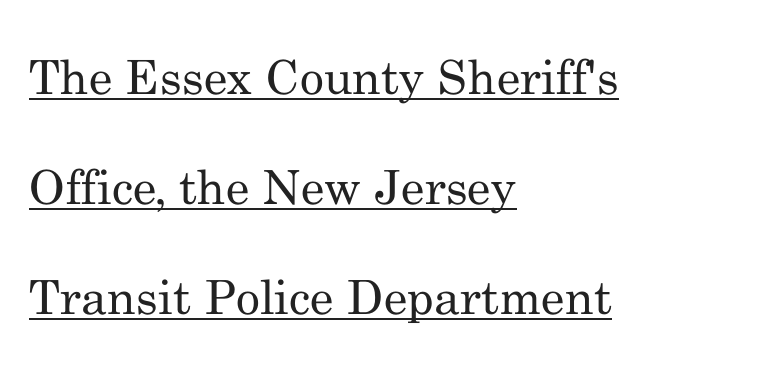
In designer terms, the underline attribute is active on this setting. Characters remain perfectly vertical along every line. Notice the wide empty band between every row — that's loose leading. Serifs: yes, visible at the terminals of the letterforms. The face used here is proportionally spaced, like ordinary book or web type.
